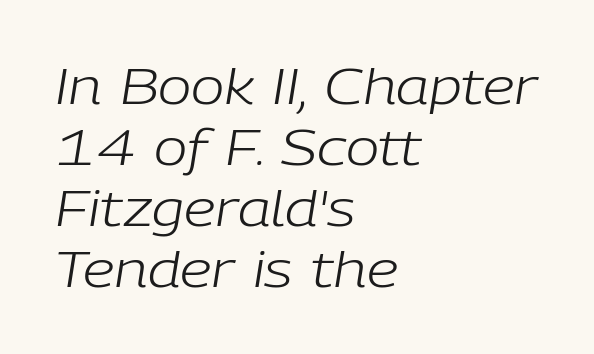
A typesetter would call this proportional, since set widths differ per character. The foot of each line stays bare and open. Does extra space separate the letters? No, they use regular spacing. This is not heavy type; no bold has been used.
